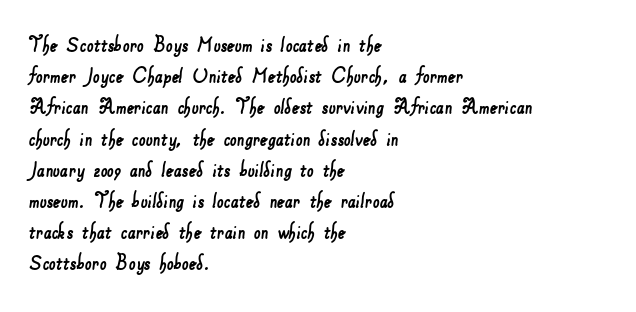
The image shows 24 px text type; set left-aligned, normal line spacing (1.3x), normal letter spacing, not underlined.
